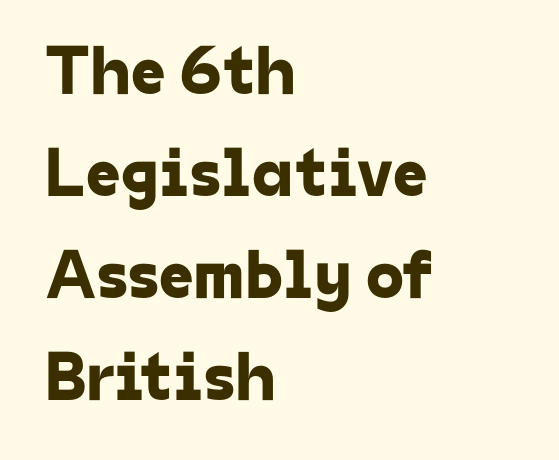
Is there much room between lines? A standard amount, neither cramped nor airy. Observe the absence of serifs on each vertical stroke in this sample. Underlining? Definitely not there. Standard letterfit; no display-style spreading of the glyphs. Where is the straight margin? On the left.
